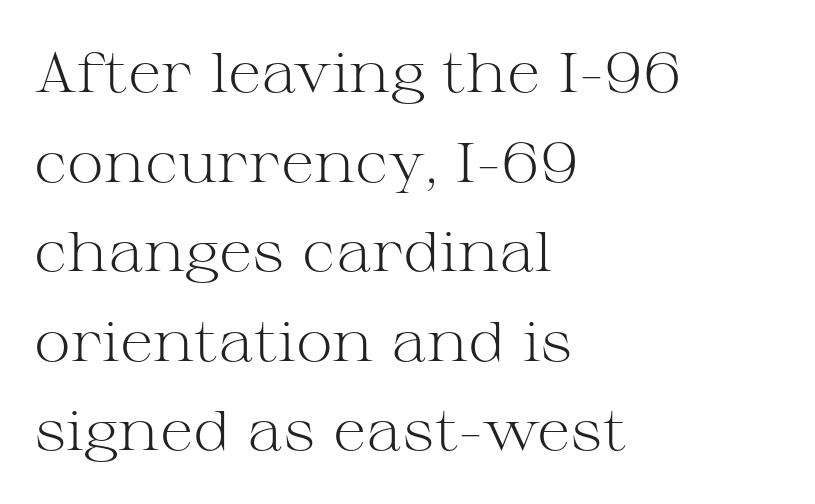
{"serif": "yes", "italic": "no", "bold": "no", "weight": "light", "width": "wide", "stroke_contrast": "medium", "x_height": "medium", "monospaced": "no", "underline": "no", "align": "left", "line_spacing": "normal", "line_spacing_ratio": 1.6, "letter_spacing": "normal", "letter_spacing_em": 0.0, "glyph_px": 56}
